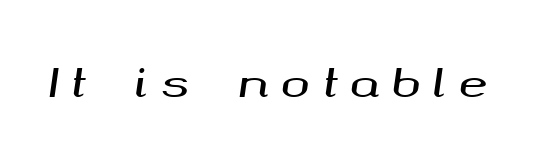
{"italic": "yes", "lean": "right", "slant_degrees": 8, "width": "wide", "stroke_contrast": "medium", "x_height": "medium", "monospaced": "no", "underline": "no", "letter_spacing": "wide", "letter_spacing_em": 0.32, "glyph_px": 39}
